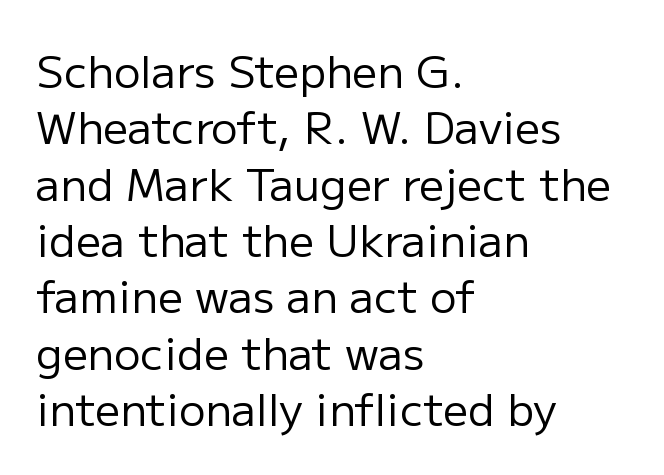
{"serif": "no", "italic": "no", "bold": "no", "weight": "regular", "width": "normal", "stroke_contrast": "low", "x_height": "medium", "monospaced": "no", "underline": "no", "align": "left", "line_spacing": "normal", "line_spacing_ratio": 1.28, "letter_spacing": "normal", "letter_spacing_em": 0.0, "glyph_px": 44}
